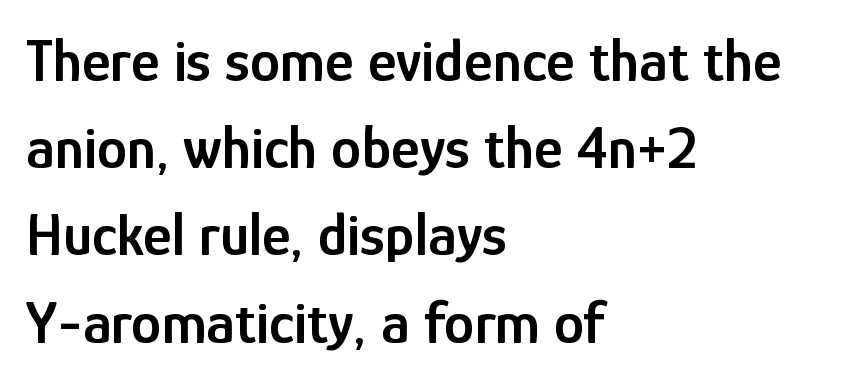
{"serif": "no", "italic": "no", "bold": "semi", "weight": "semibold", "width": "condensed", "stroke_contrast": "low", "x_height": "medium", "monospaced": "no", "underline": "no", "align": "left", "line_spacing": "normal", "line_spacing_ratio": 1.43, "letter_spacing": "normal", "letter_spacing_em": 0.0, "glyph_px": 61}
